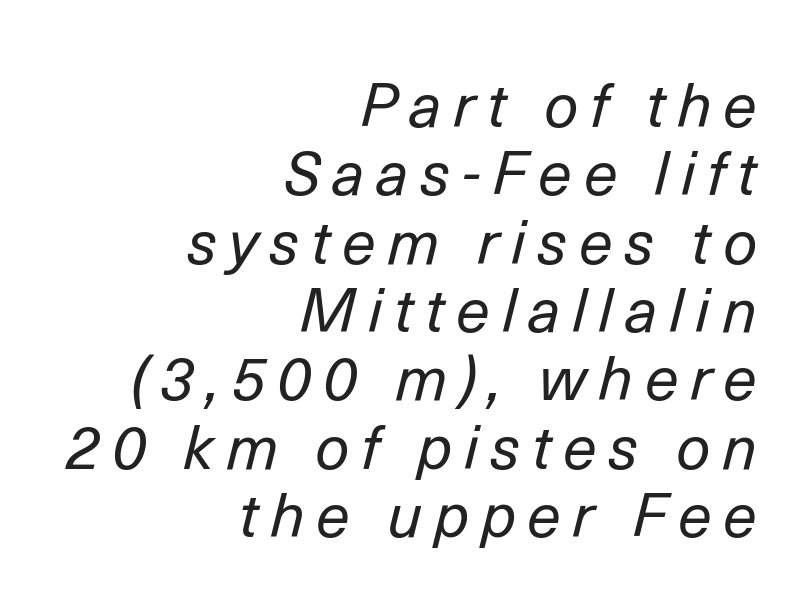
The letters are slanted; this is an italic face. Leading is clearly below the norm, producing a dense column. The words here are not underlined. Looks like regular typesetting: each glyph gets only the width it needs. The face looks like a standard text weight, possibly lighter.
